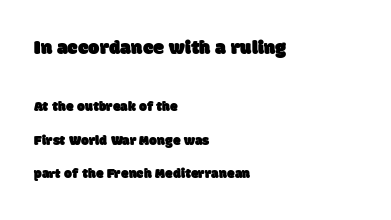
Letter spacing: default. Alignment: flush left. The glyphs are unaccompanied by any horizontal stroke below them. The vertical gap from one line to the next is large.
